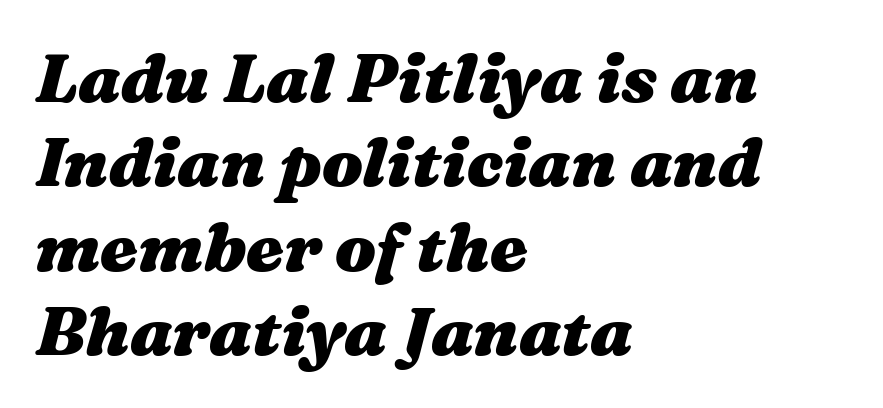
The image shows 68 px heavy, wide type, italic (leaning right); set left-aligned, line spacing 1.24x, normal letter spacing, not underlined; medium stroke contrast and a medium x-height.
